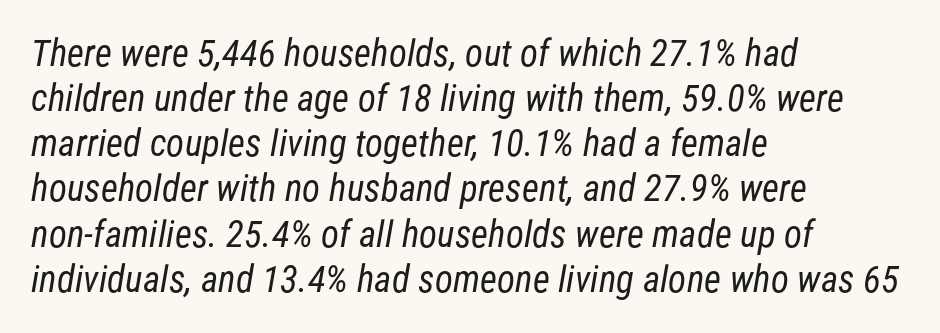
The cut favours lightness, reaching ordinary text weight at its darkest. The space directly below the letters is spotless. Tracking value appears to be zero — textbook default spacing. Each line starts at the same left margin while the right side varies. Each letter keeps its own natural width here, so spacing adapts to shape.
